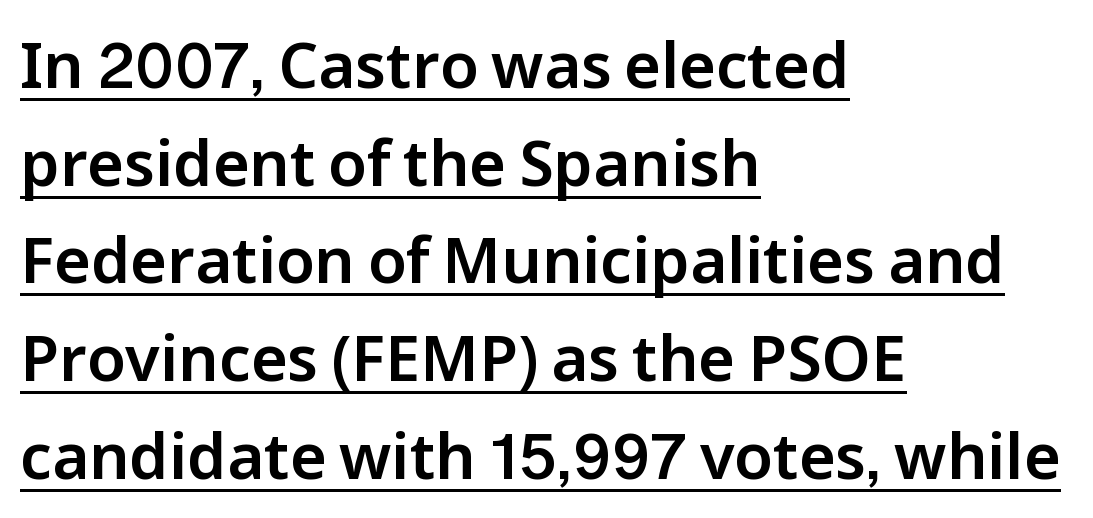
{"serif": "no", "italic": "no", "width": "normal", "stroke_contrast": "low", "x_height": "medium", "monospaced": "no", "underline": "yes", "align": "left", "line_spacing": "normal", "line_spacing_ratio": 1.55, "letter_spacing": "normal", "letter_spacing_em": 0.0, "glyph_px": 63}
